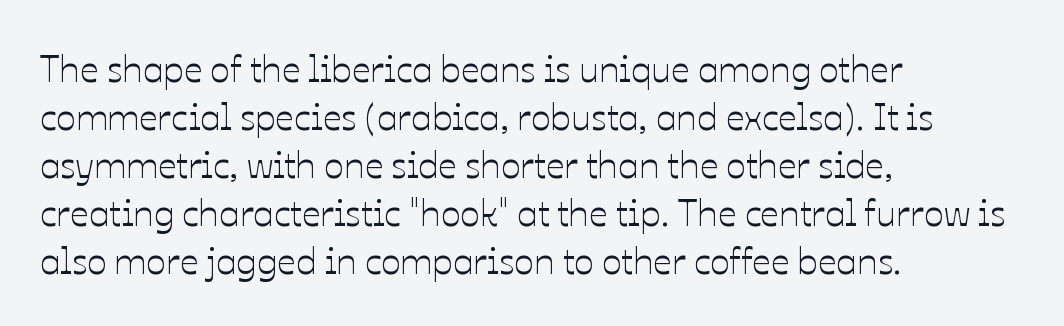
Q: Is the text italic (slanted)? A: No, it is upright.
Q: Is the text underlined? A: No.
Q: How is the paragraph aligned? A: Left-aligned.
Q: Is the spacing between letters normal or unusually wide? A: Normal.
Q: Is the spacing between lines tight, normal or loose? A: Normal.
Q: Width (condensed, normal, or wide)? A: Normal.
Q: Stroke contrast? A: Low.
Q: x-height? A: Medium.
Q: Monospaced? A: No.
